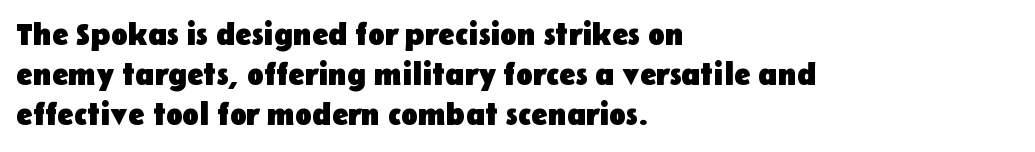
Are there feet on the stems? There aren't — it's a sans. Every row of glyphs begins at an identical x-position on the left. Nobody touched the tracking dial on this one. The letters are bold, with thick, heavy strokes.
